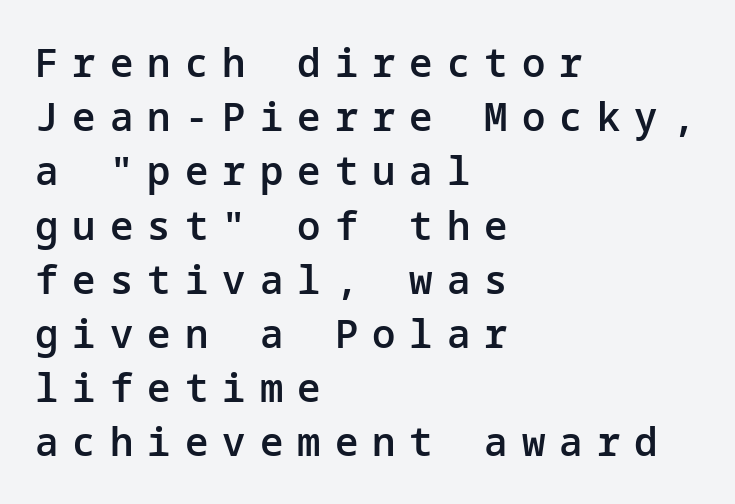
Q: Is the text bold? A: Semi-bold.
Q: Is the text italic (slanted)? A: No, it is upright.
Q: Is the typeface a serif or a sans-serif typeface? A: Sans-serif.
Q: Is the text underlined? A: No.
Q: How is the paragraph aligned? A: Left-aligned.
Q: Is the spacing between letters normal or unusually wide? A: Unusually wide.
Q: Is the spacing between lines tight, normal or loose? A: Normal.
Q: Width (condensed, normal, or wide)? A: Normal.
Q: Stroke contrast? A: Low.
Q: x-height? A: Medium.
